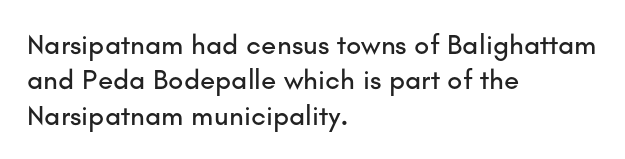
{"serif": "no", "italic": "no", "width": "normal", "stroke_contrast": "low", "x_height": "small", "monospaced": "no", "underline": "no", "align": "left", "line_spacing": "normal", "line_spacing_ratio": 1.26, "letter_spacing": "normal", "letter_spacing_em": 0.0, "glyph_px": 28}
